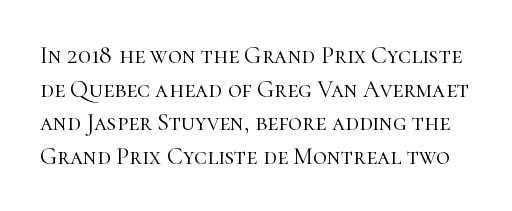
The image shows 24 px text type, upright; set normal line spacing (1.4x), normal letter spacing, not underlined.
